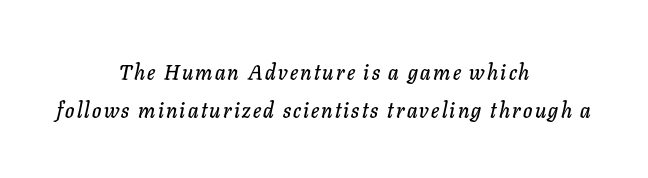
The image shows 21 px text type, italic (leaning right); set centered, line spacing 1.8x, not underlined.
